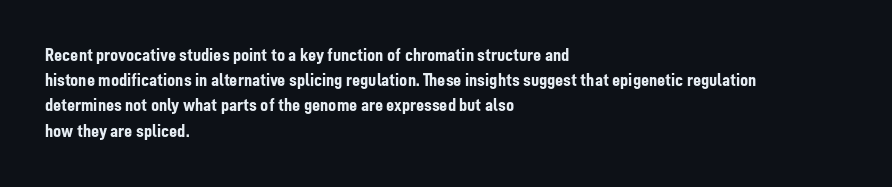
The image shows 20 px bold type, upright; set left-aligned, normal line spacing (1.26x), normal letter spacing, not underlined.
